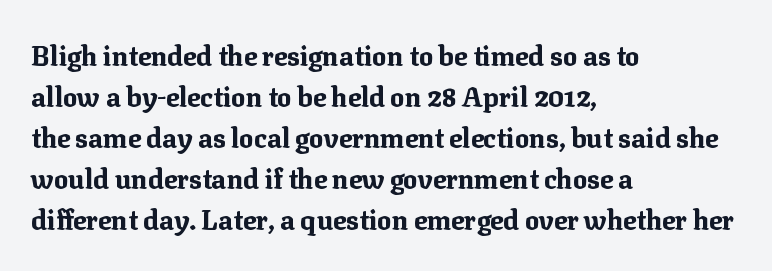
Line beginnings align vertically; line endings do not. Between one letter and the next there's only the usual sliver of space. Notice how descenders clear the ascenders below comfortably — that's standard leading. Does the lettering tilt? It doesn't — this is upright. Letters rest on an invisible, unmarked baseline.
